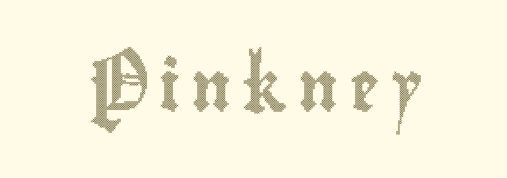
Q: Is the text italic (slanted)? A: No, it is upright.
Q: Is the text underlined? A: No.
Q: Is the spacing between letters normal or unusually wide? A: Unusually wide.
Q: Width (condensed, normal, or wide)? A: Condensed.
Q: x-height? A: Small.
Q: Monospaced? A: No.
